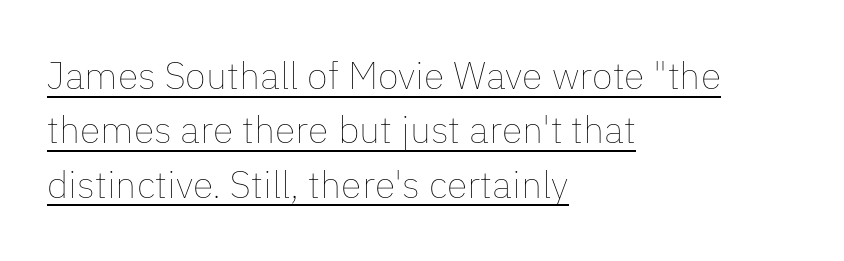
{"italic": "no", "bold": "no", "weight": "thin", "width": "normal", "stroke_contrast": "low", "x_height": "medium", "monospaced": "no", "underline": "yes", "align": "left", "line_spacing": "normal", "line_spacing_ratio": 1.43, "letter_spacing": "normal", "letter_spacing_em": 0.0, "glyph_px": 38}
